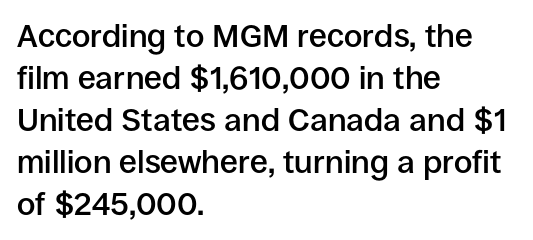
In terms of leading, this rendering sits right in the middle. Spacing verdict: proportional, widths tailored to each character. Style check: upright. These lines keep a tight, regular rhythm from letter to letter.
